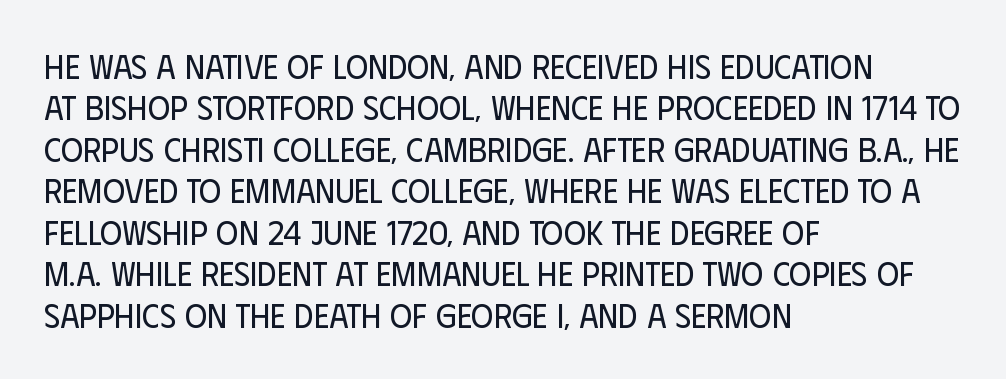
{"serif": "no", "italic": "no", "bold": "no", "weight": "regular", "width": "condensed", "stroke_contrast": "low", "x_height": "large", "monospaced": "no", "underline": "no", "align": "left", "line_spacing_ratio": 1.22, "letter_spacing": "normal", "letter_spacing_em": 0.0, "glyph_px": 34}
